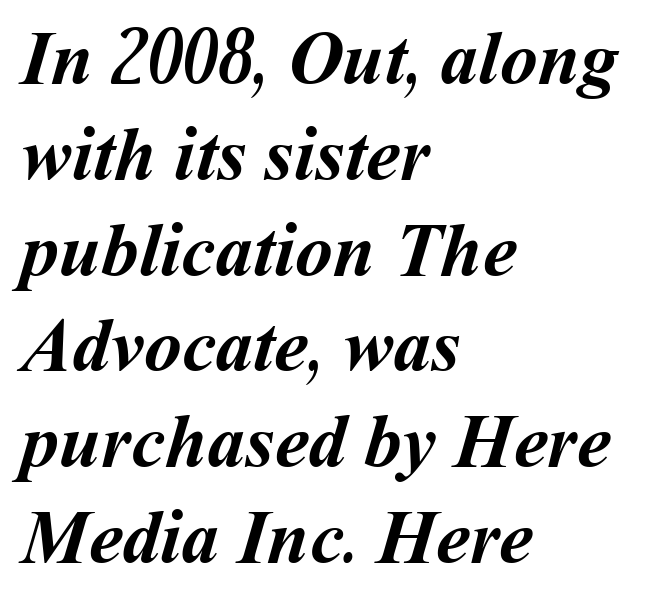
The image shows 76 px semibold type; set left-aligned, normal line spacing (1.26x), normal letter spacing, not underlined; medium stroke contrast and a medium x-height.
